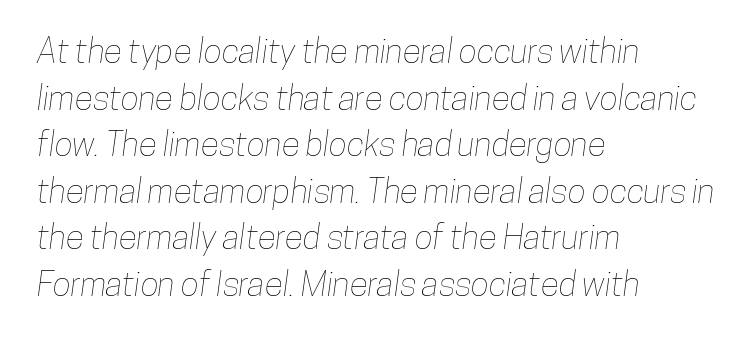
Q: Is the text underlined? A: No.
Q: How is the paragraph aligned? A: Left-aligned.
Q: Is the spacing between letters normal or unusually wide? A: Normal.
Q: Is the spacing between lines tight, normal or loose? A: Normal.
Q: Width (condensed, normal, or wide)? A: Condensed.
Q: Stroke contrast? A: Low.
Q: x-height? A: Medium.
Q: Monospaced? A: No.
